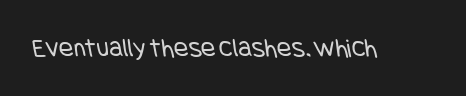
The image shows 27 px text type; set normal letter spacing, not underlined.
